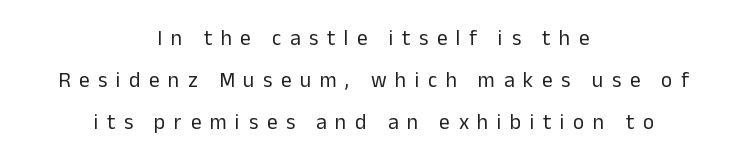
The type is letterspaced generously, with wide tracking. Nope, not italic — everything's standing straight. Counters stay open thanks to moderate or lighter strokes. Type without underlining.
